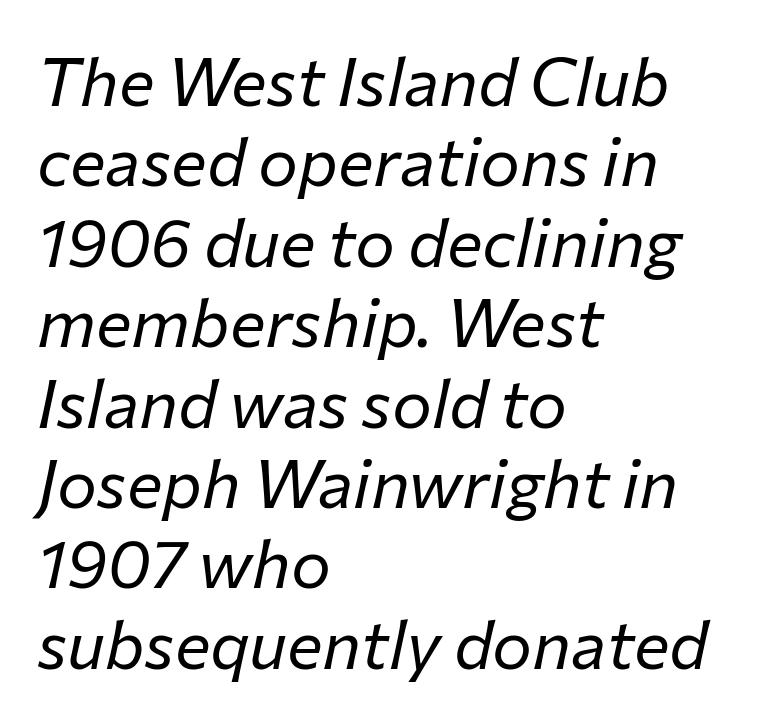
Q: Is the text bold? A: No.
Q: Is the text italic (slanted)? A: Yes, it leans right by about 12 degrees.
Q: Is the text underlined? A: No.
Q: How is the paragraph aligned? A: Left-aligned.
Q: Is the spacing between letters normal or unusually wide? A: Normal.
Q: Width (condensed, normal, or wide)? A: Normal.
Q: Stroke contrast? A: Low.
Q: x-height? A: Medium.
Q: Monospaced? A: No.
